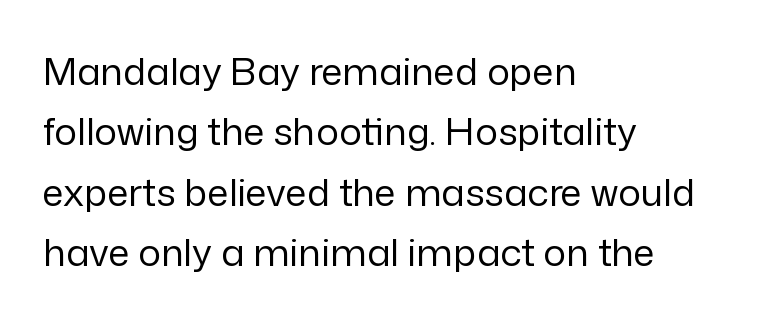
{"serif": "no", "italic": "no", "bold": "no", "weight": "regular", "width": "normal", "stroke_contrast": "low", "x_height": "medium", "monospaced": "no", "underline": "no", "align": "left", "line_spacing": "normal", "line_spacing_ratio": 1.59, "letter_spacing": "normal", "letter_spacing_em": 0.0, "glyph_px": 38}
